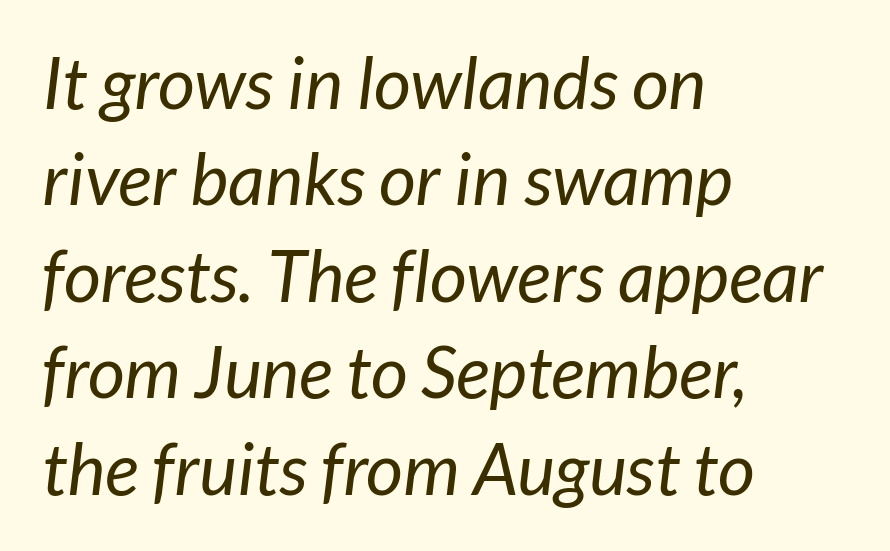
{"serif": "no", "bold": "no", "weight": "regular", "width": "normal", "stroke_contrast": "low", "x_height": "medium", "monospaced": "no", "underline": "no", "align": "left", "line_spacing": "normal", "line_spacing_ratio": 1.34, "letter_spacing": "normal", "letter_spacing_em": 0.0, "glyph_px": 72}
